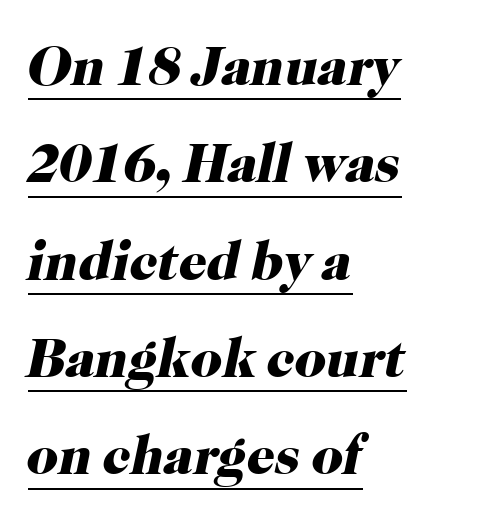
Q: Is the text bold? A: Yes.
Q: Is the text italic (slanted)? A: Yes, it leans right by about 12 degrees.
Q: Is the typeface a serif or a sans-serif typeface? A: Serif.
Q: Is the text underlined? A: Yes.
Q: How is the paragraph aligned? A: Left-aligned.
Q: Is the spacing between letters normal or unusually wide? A: Normal.
Q: Width (condensed, normal, or wide)? A: Normal.
Q: Stroke contrast? A: High.
Q: x-height? A: Medium.
Q: Monospaced? A: No.
